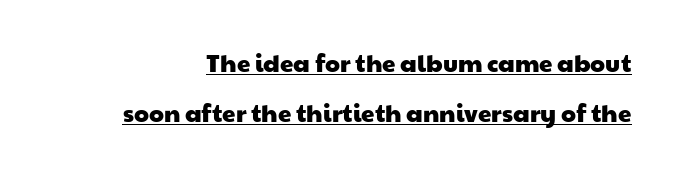
{"underline": "yes", "line_spacing": "loose", "line_spacing_ratio": 2.09, "letter_spacing": "normal", "letter_spacing_em": 0.0, "glyph_px": 24}
